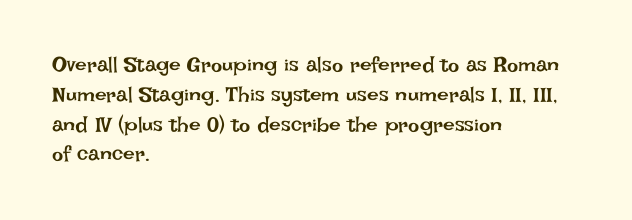
Quick note: interline space is typical. Nothing unusual about the tracking: characters are spaced as the font intends. Unmarked baselines from the first word to the last. No italicization has been applied; the sample stays upright.
